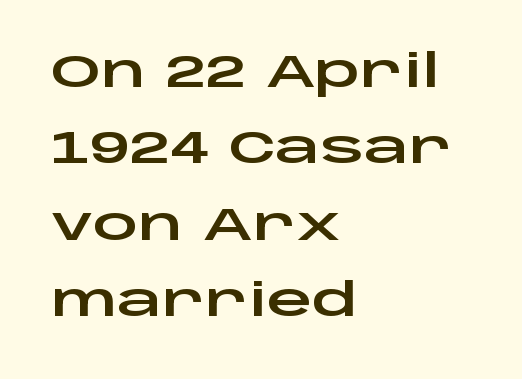
{"serif": "no", "italic": "no", "width": "wide", "stroke_contrast": "low", "x_height": "large", "monospaced": "no", "underline": "no", "align": "left", "line_spacing": "normal", "line_spacing_ratio": 1.7, "letter_spacing": "normal", "letter_spacing_em": 0.0, "glyph_px": 45}
